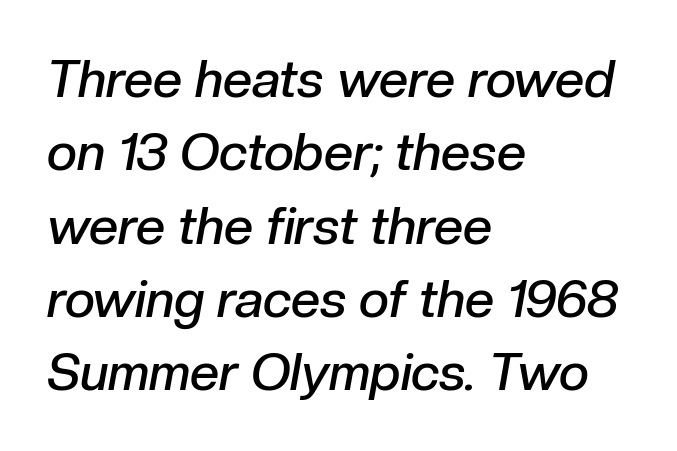
{"italic": "yes", "lean": "right", "slant_degrees": 10, "bold": "semi", "weight": "semibold", "width": "normal", "stroke_contrast": "low", "x_height": "medium", "monospaced": "no", "underline": "no", "align": "left", "line_spacing": "normal", "line_spacing_ratio": 1.41, "letter_spacing": "normal", "letter_spacing_em": 0.0, "glyph_px": 52}
